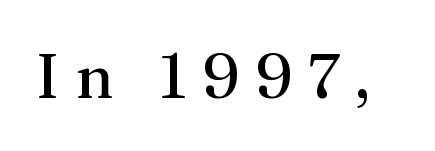
Typographically, this falls in the serif category. The string is rendered with underlining switched off. Weight: regular or lighter. The letters advance in unequal steps, a hallmark of proportional type.
